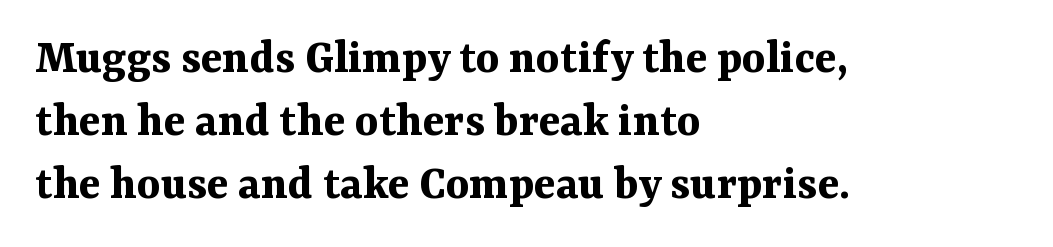
{"serif": "yes", "italic": "no", "bold": "yes", "weight": "bold", "width": "normal", "stroke_contrast": "medium", "x_height": "medium", "monospaced": "no", "underline": "no", "align": "left", "line_spacing": "normal", "line_spacing_ratio": 1.26, "letter_spacing": "normal", "letter_spacing_em": 0.0, "glyph_px": 50}
